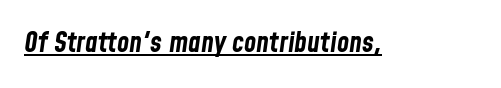
Q: Is the text bold? A: Yes.
Q: Is the text italic (slanted)? A: Yes, it leans right by about 8 degrees.
Q: Is the text underlined? A: Yes.
Q: Is the spacing between letters normal or unusually wide? A: Normal.
Q: Width (condensed, normal, or wide)? A: Condensed.
Q: Stroke contrast? A: Low.
Q: x-height? A: Medium.
Q: Monospaced? A: No.
